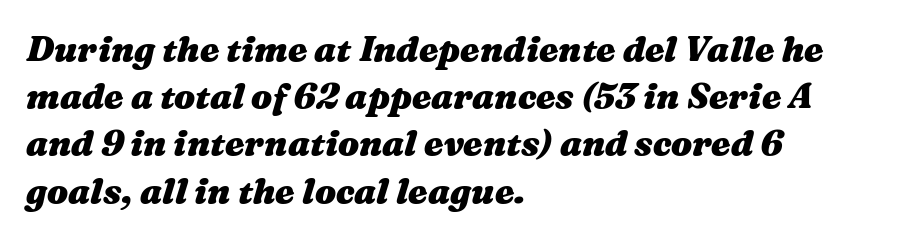
Q: Is the text bold? A: Yes.
Q: Is the text italic (slanted)? A: Yes, it leans right by about 16 degrees.
Q: Is the text underlined? A: No.
Q: How is the paragraph aligned? A: Left-aligned.
Q: Is the spacing between letters normal or unusually wide? A: Normal.
Q: Is the spacing between lines tight, normal or loose? A: Normal.
Q: Width (condensed, normal, or wide)? A: Wide.
Q: Stroke contrast? A: Medium.
Q: x-height? A: Medium.
Q: Monospaced? A: No.
